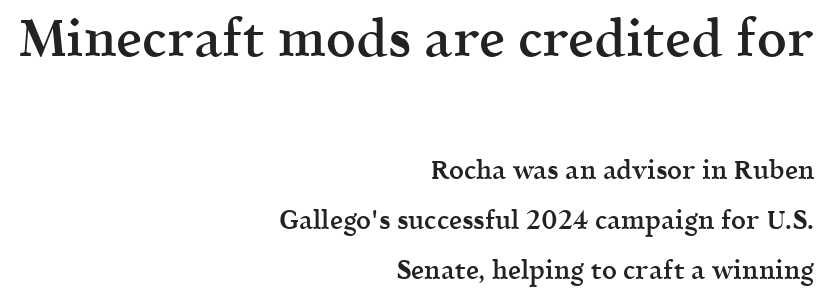
Spacing verdict: proportional, widths tailored to each character. Reading top to bottom, the characters get smaller at the block break. How are the letters spaced? Ordinarily, with no added tracking. Nobody drew a line under any word here. The rag falls on the left side of this text block.
